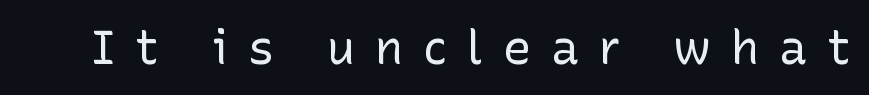
The image shows 47 px regular-weight sans-serif type, upright; set unusually wide letter spacing (+0.42 em), not underlined; low stroke contrast and a medium x-height.
